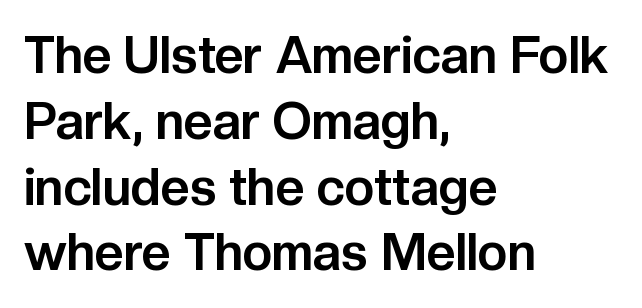
The image shows 51 px bold sans-serif type, upright; set left-aligned, normal line spacing (1.29x), normal letter spacing, not underlined; low stroke contrast and a medium x-height.
